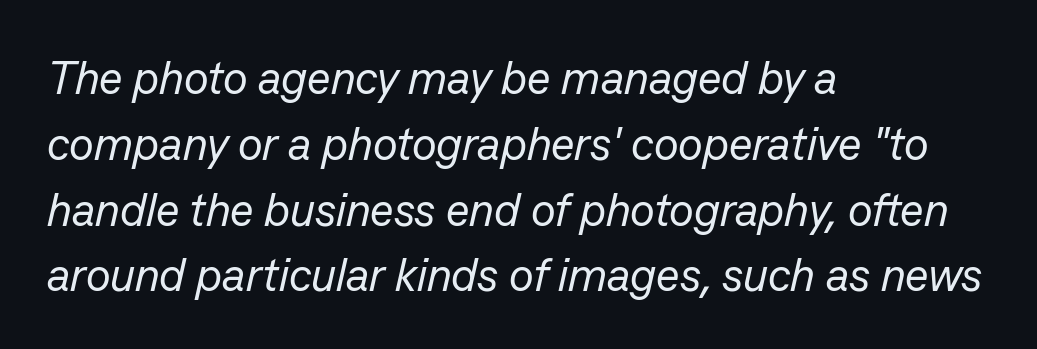
{"italic": "yes", "lean": "right", "slant_degrees": 13, "bold": "no", "weight": "regular", "width": "normal", "stroke_contrast": "low", "x_height": "medium", "monospaced": "no", "underline": "no", "align": "left", "line_spacing": "normal", "line_spacing_ratio": 1.43, "letter_spacing": "normal", "letter_spacing_em": 0.0, "glyph_px": 46}
